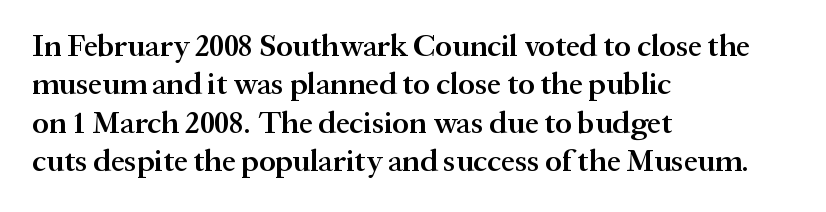
Proportional: the letters do not fall into vertical columns. A roman cut, with each character standing at attention. Stroke terminals: seriffed. Letters rest on an invisible, unmarked baseline.
